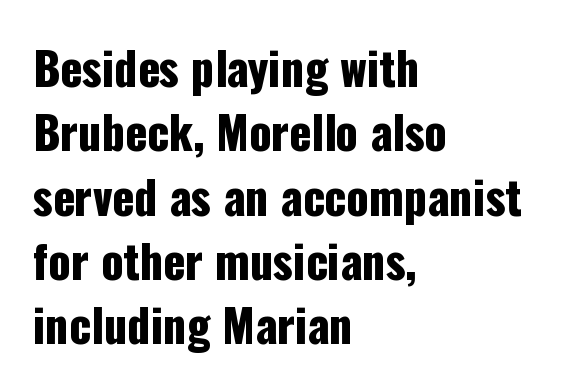
Q: Is the text italic (slanted)? A: No, it is upright.
Q: Is the typeface a serif or a sans-serif typeface? A: Sans-serif.
Q: Is the text underlined? A: No.
Q: How is the paragraph aligned? A: Left-aligned.
Q: Is the spacing between letters normal or unusually wide? A: Normal.
Q: Is the spacing between lines tight, normal or loose? A: Normal.
Q: Width (condensed, normal, or wide)? A: Condensed.
Q: Stroke contrast? A: Low.
Q: x-height? A: Medium.
Q: Monospaced? A: No.
